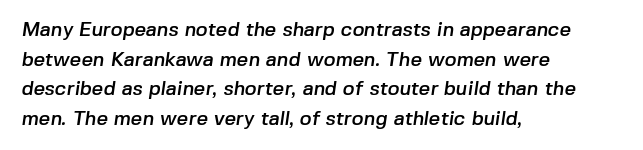
The image shows 20 px text type; set left-aligned, normal line spacing (1.48x), normal letter spacing, not underlined.
